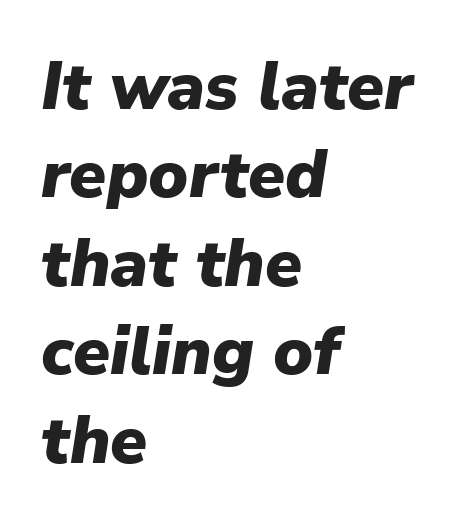
Q: Is the text bold? A: Yes.
Q: Is the text italic (slanted)? A: Yes, it leans right by about 9 degrees.
Q: Is the text underlined? A: No.
Q: How is the paragraph aligned? A: Left-aligned.
Q: Is the spacing between letters normal or unusually wide? A: Normal.
Q: Is the spacing between lines tight, normal or loose? A: Normal.
Q: Width (condensed, normal, or wide)? A: Normal.
Q: Stroke contrast? A: Low.
Q: x-height? A: Medium.
Q: Monospaced? A: No.
